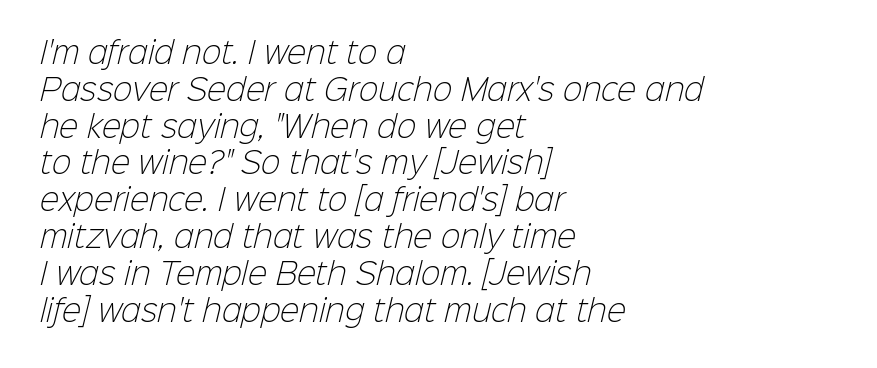
Q: Is the text bold? A: No.
Q: Is the typeface a serif or a sans-serif typeface? A: Sans-serif.
Q: Is the text underlined? A: No.
Q: How is the paragraph aligned? A: Left-aligned.
Q: Is the spacing between letters normal or unusually wide? A: Normal.
Q: Is the spacing between lines tight, normal or loose? A: Normal.
Q: Width (condensed, normal, or wide)? A: Normal.
Q: Stroke contrast? A: Low.
Q: x-height? A: Medium.
Q: Monospaced? A: No.
